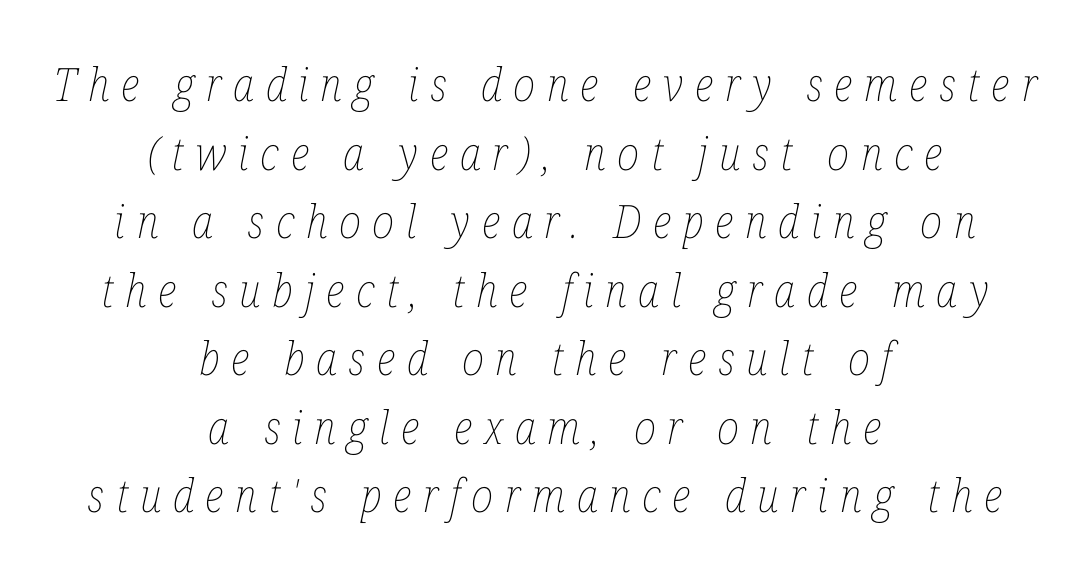
A centered setting, common on invitations and titles, is used for this passage. In terms of posture, this sample is oblique. The font is comparable to plain body text, perhaps lighter. You could only call the tracking loose — the letters float apart. The space beneath each line is pristine and unruled. Proportional: the letters do not fall into vertical columns.
